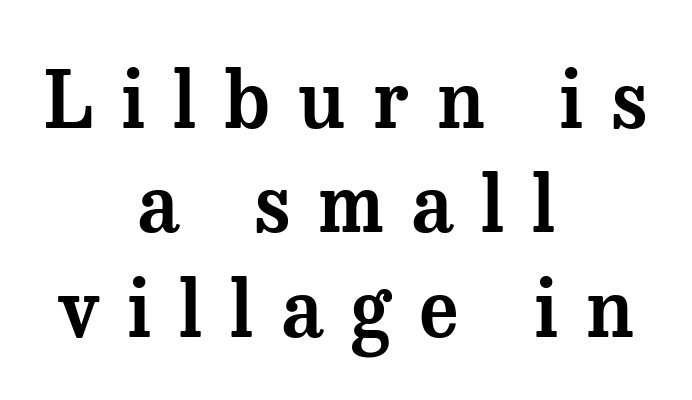
Little horizontal feet cap the strokes, marking this as serif type. Descender tails drop into unmarked territory. Spacing between characters has been opened up far beyond the box default. Every row of glyphs is offset so its center matches the block's center.
